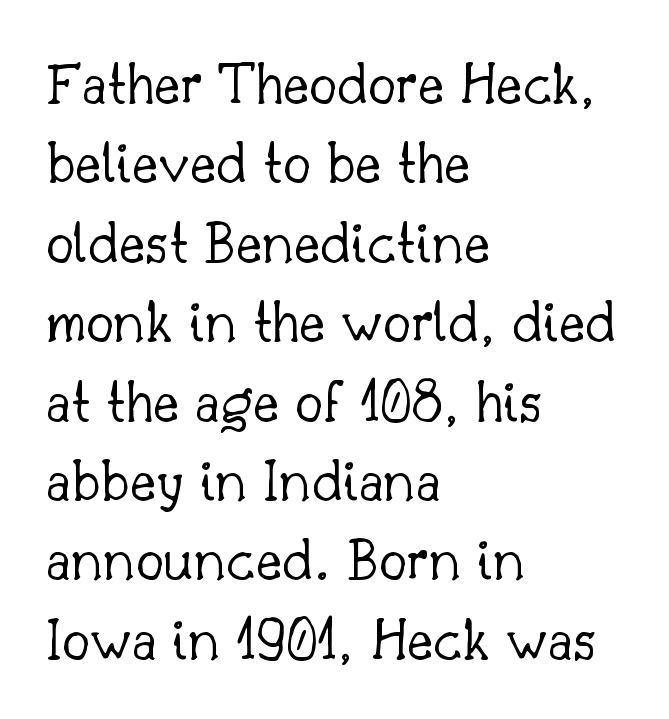
Q: Is the text bold? A: No.
Q: Is the text italic (slanted)? A: No, it is upright.
Q: Is the text underlined? A: No.
Q: How is the paragraph aligned? A: Left-aligned.
Q: Is the spacing between letters normal or unusually wide? A: Normal.
Q: Is the spacing between lines tight, normal or loose? A: Normal.
Q: Width (condensed, normal, or wide)? A: Normal.
Q: Stroke contrast? A: Low.
Q: x-height? A: Small.
Q: Monospaced? A: No.
